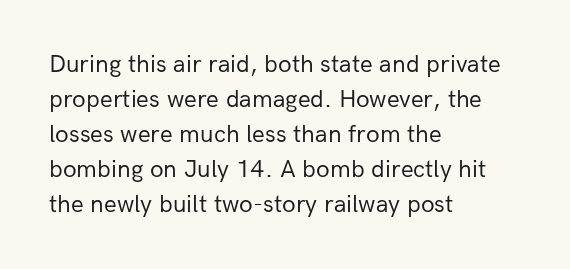
Q: Is the text bold? A: No.
Q: Is the text italic (slanted)? A: No, it is upright.
Q: Is the text underlined? A: No.
Q: How is the paragraph aligned? A: Left-aligned.
Q: Is the spacing between letters normal or unusually wide? A: Normal.
Q: Is the spacing between lines tight, normal or loose? A: Normal.
